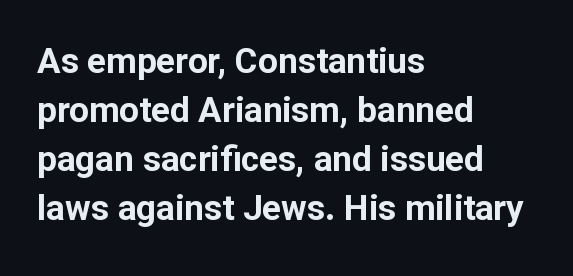
Q: Is the text bold? A: Yes.
Q: Is the text italic (slanted)? A: No, it is upright.
Q: Is the typeface a serif or a sans-serif typeface? A: Sans-serif.
Q: Is the text underlined? A: No.
Q: How is the paragraph aligned? A: Left-aligned.
Q: Is the spacing between letters normal or unusually wide? A: Normal.
Q: Is the spacing between lines tight, normal or loose? A: Normal.
Q: Width (condensed, normal, or wide)? A: Normal.
Q: Stroke contrast? A: Low.
Q: x-height? A: Medium.
Q: Monospaced? A: No.
